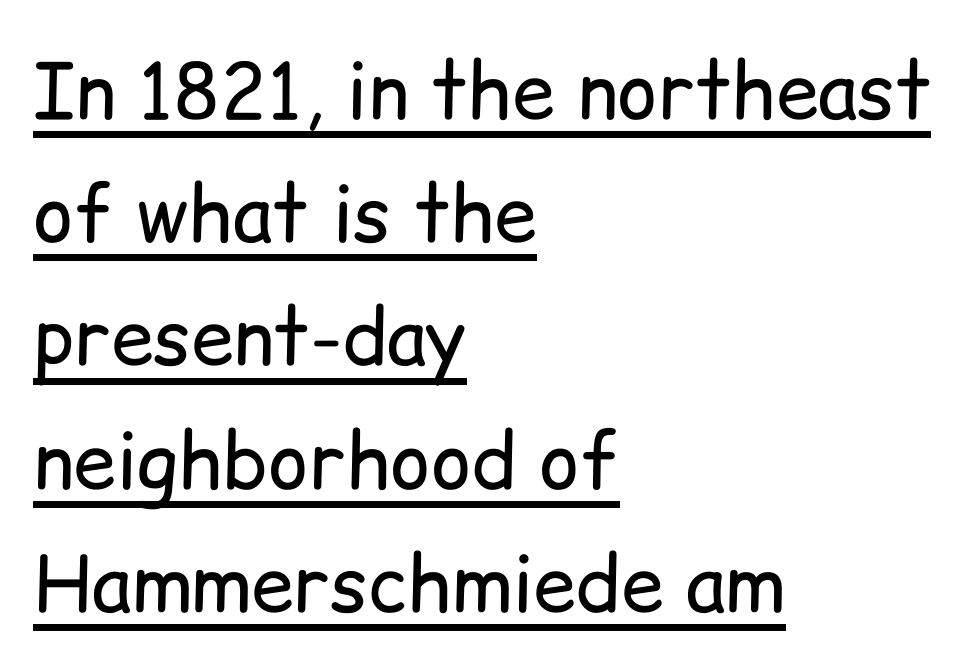
The image shows 77 px regular-weight sans-serif type, upright; set left-aligned, normal line spacing (1.6x), normal letter spacing, underlined; low stroke contrast and a medium x-height.
